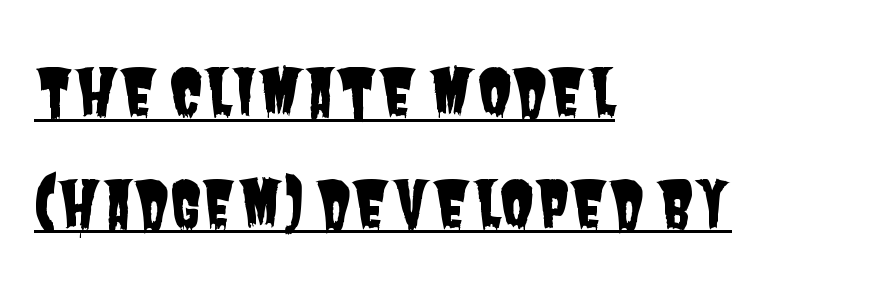
{"serif": "no", "width": "condensed", "stroke_contrast": "low", "x_height": "large", "monospaced": "no", "underline": "yes", "align": "left", "line_spacing_ratio": 1.77, "letter_spacing": "normal", "letter_spacing_em": 0.0, "glyph_px": 63}
